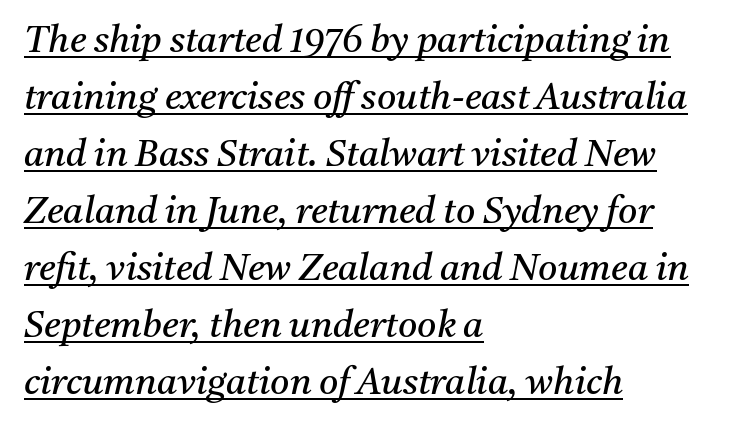
The image shows 37 px regular-weight serif type, italic (leaning right); set left-aligned, normal line spacing (1.54x), normal letter spacing, underlined; medium stroke contrast and a medium x-height.
